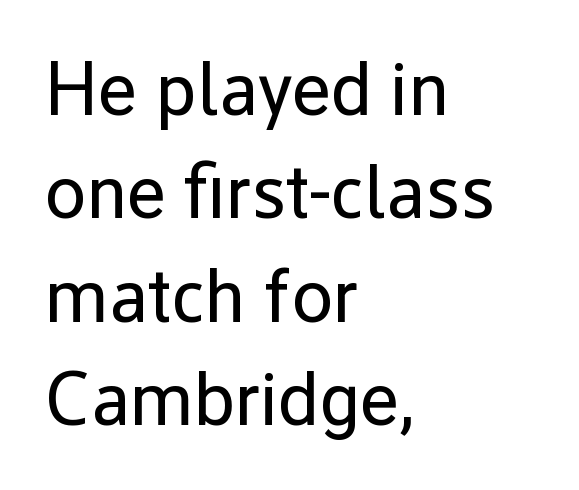
Q: Is the text bold? A: No.
Q: Is the text italic (slanted)? A: No, it is upright.
Q: Is the typeface a serif or a sans-serif typeface? A: Sans-serif.
Q: Is the text underlined? A: No.
Q: How is the paragraph aligned? A: Left-aligned.
Q: Is the spacing between letters normal or unusually wide? A: Normal.
Q: Is the spacing between lines tight, normal or loose? A: Normal.
Q: Width (condensed, normal, or wide)? A: Normal.
Q: Stroke contrast? A: Low.
Q: x-height? A: Medium.
Q: Monospaced? A: No.
